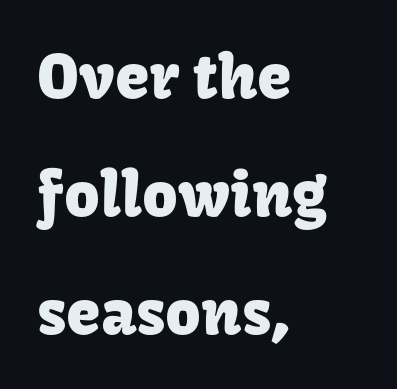
Reading down the column, the eye jumps a long way to each next line. Has an underline been added? It has not. Proportional: the letters do not fall into vertical columns. Teacher's note: observe the even left margin — that is flush-left alignment. Caption: standard tracking, unaltered.
